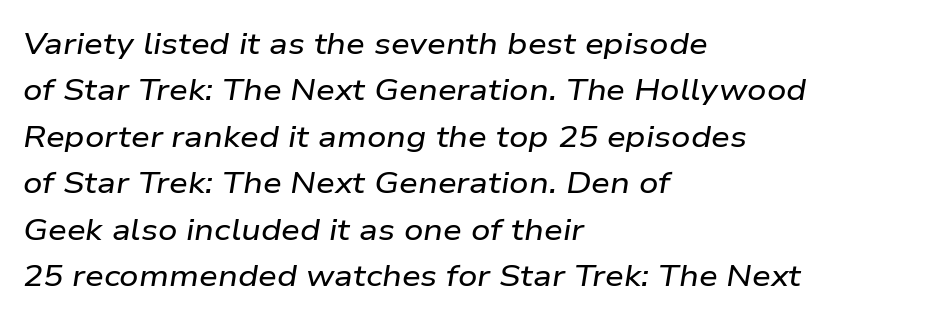
If you drew a line through each stem, it would be angled. Every row of glyphs begins at an identical x-position on the left. The passage shown is typed in a proportional face where columns would drift. These lines sit exactly where default settings would place them. Here the glyphs are tracked normally, forming tight word shapes.
